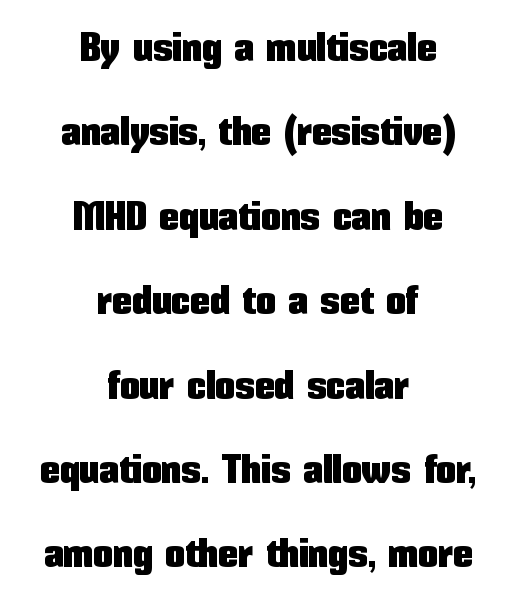
The image shows 40 px condensed sans-serif type, upright; set centered, loose line spacing (2.11x), normal letter spacing, not underlined; low stroke contrast and a medium x-height.
